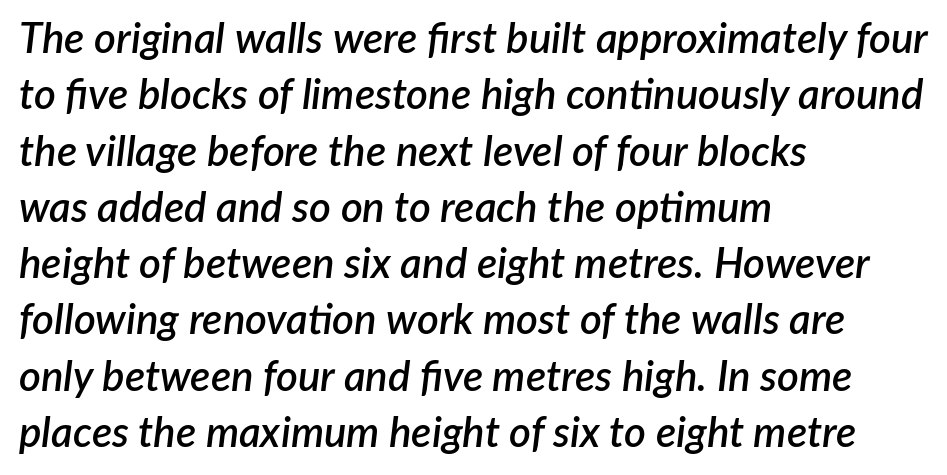
The image shows 42 px semibold type, italic (leaning right); set left-aligned, normal line spacing (1.34x), normal letter spacing, not underlined; low stroke contrast and a medium x-height.
